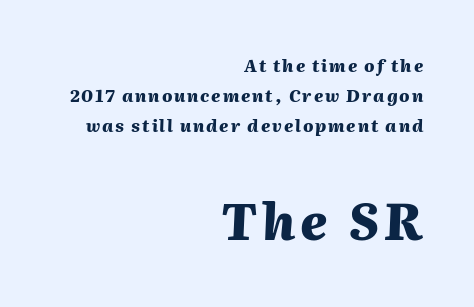
Q: Is the text bold? A: Yes.
Q: Is the text italic (slanted)? A: Yes, it leans right by about 2 degrees.
Q: Is the text underlined? A: No.
Q: How is the paragraph aligned? A: Right-aligned.
Q: Which block of text is set in a larger size, the first (top) or the second (bottom)? A: The second (bottom) one.
Q: Width (condensed, normal, or wide)? A: Normal.
Q: Stroke contrast? A: Medium.
Q: x-height? A: Medium.
Q: Monospaced? A: No.
